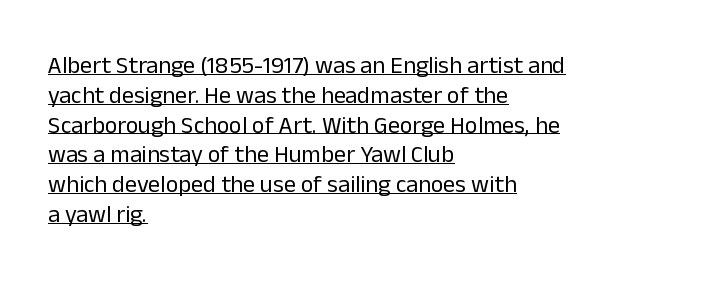
Q: Is the text bold? A: No.
Q: Is the text italic (slanted)? A: No, it is upright.
Q: Is the text underlined? A: Yes.
Q: How is the paragraph aligned? A: Left-aligned.
Q: Is the spacing between letters normal or unusually wide? A: Normal.
